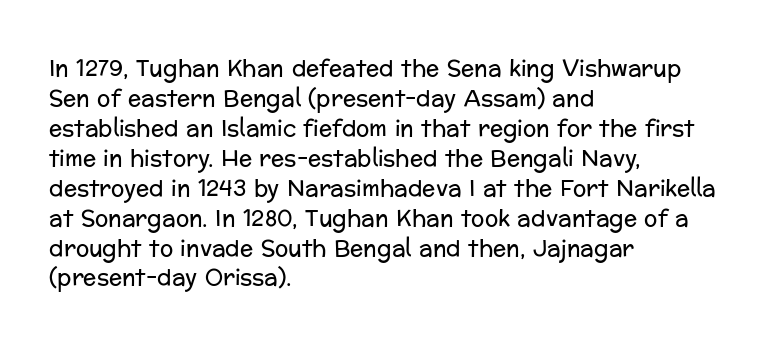
The image shows 22 px text type, upright; set left-aligned, normal line spacing (1.36x), normal letter spacing, not underlined.
